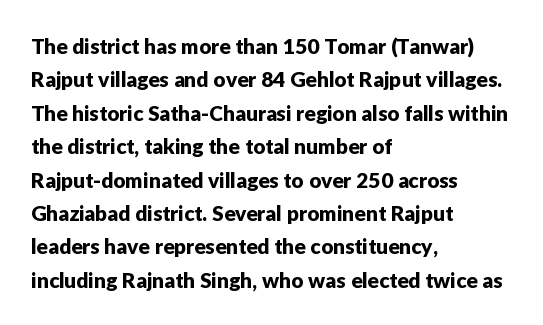
The image shows 21 px text type, upright; set left-aligned, normal line spacing (1.59x), normal letter spacing, not underlined.
